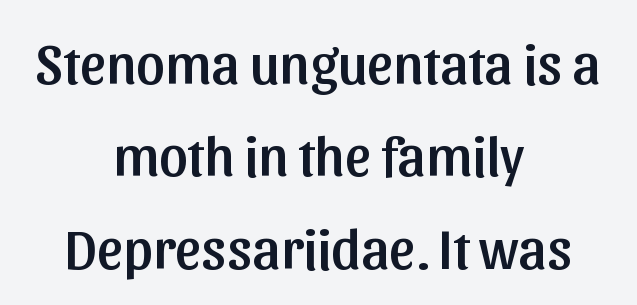
The image shows 57 px sans-serif type, upright; set centered, normal line spacing (1.62x), normal letter spacing, not underlined; low stroke contrast and a medium x-height.
